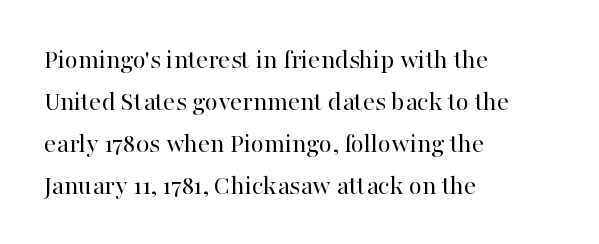
Anything drawn beneath the words? Only blank space. Each word holds together tightly as a unit, with standard inter-letter gaps. Each stroke keeps to a modest, everyday thickness or less. Normally led — the rows are evenly, conventionally spaced. In CSS terms this would be text-align: left. Does the lettering tilt? It doesn't — this is upright.
